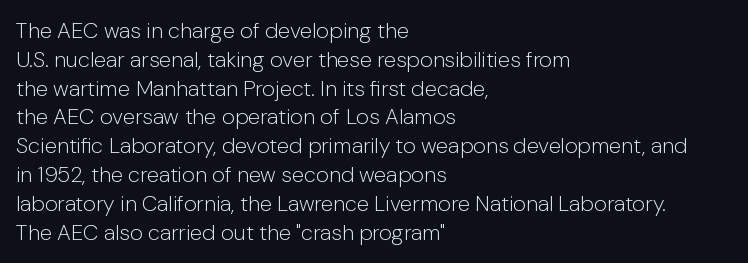
No extra ink here — the face is not bold. The ragged edge is on the right, which tells us the setting is flush left. Decoration check: the copy has no underline. Between one letter and the next there's only the usual sliver of space. No italicization has been applied; the sample stays upright. Successive baselines arrive at the customary interval.
